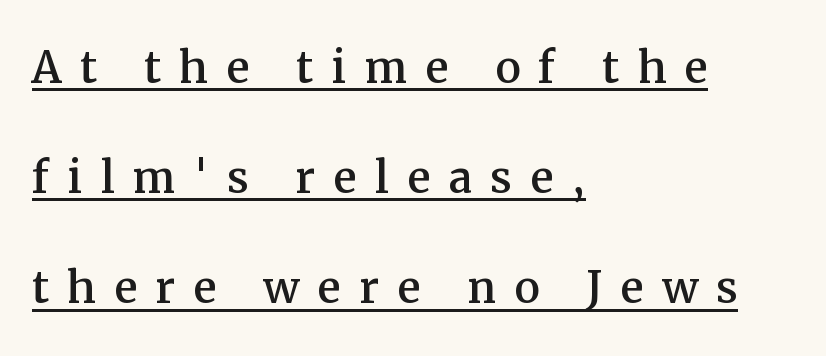
{"serif": "yes", "italic": "no", "width": "normal", "stroke_contrast": "medium", "x_height": "medium", "monospaced": "no", "underline": "yes", "align": "left", "line_spacing": "loose", "line_spacing_ratio": 1.9, "letter_spacing": "wide", "letter_spacing_em": 0.31, "glyph_px": 58}
